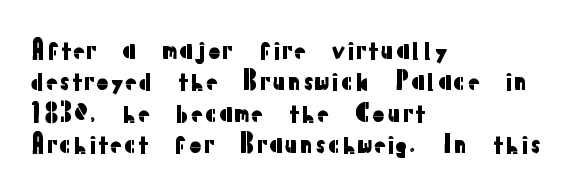
The image shows 24 px text type, upright; set left-aligned, normal line spacing (1.31x), normal letter spacing, not underlined.
